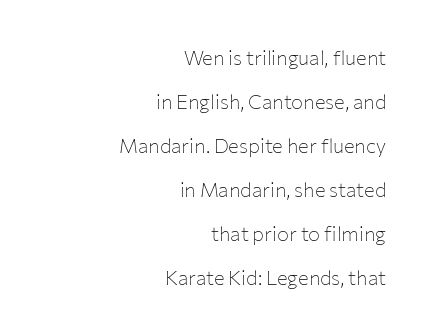
Q: Is the text bold? A: No.
Q: Is the text italic (slanted)? A: No, it is upright.
Q: Is the text underlined? A: No.
Q: How is the paragraph aligned? A: Right-aligned.
Q: Is the spacing between letters normal or unusually wide? A: Normal.
Q: Is the spacing between lines tight, normal or loose? A: Loose.
